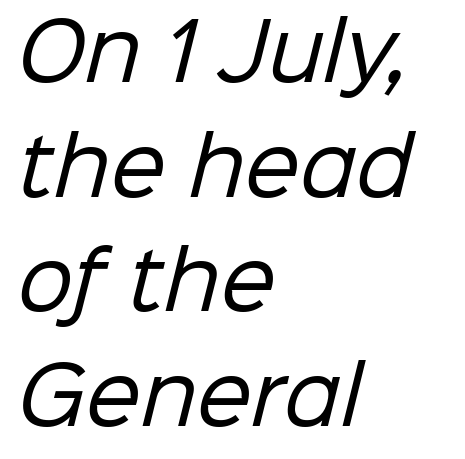
The image shows 78 px regular-weight sans-serif type; set left-aligned, normal line spacing (1.47x), normal letter spacing, not underlined; low stroke contrast and a medium x-height.
